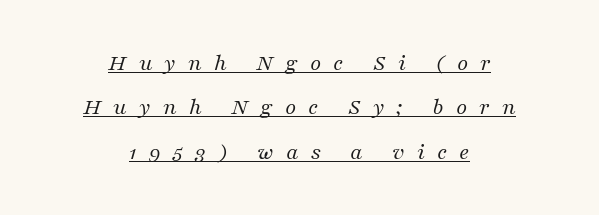
The image shows 24 px text type, italic (leaning right); set centered, line spacing 1.85x, unusually wide letter spacing (+0.5 em), underlined.
